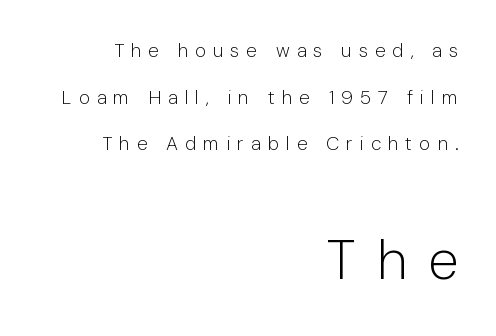
Q: Is the text bold? A: No.
Q: Is the text italic (slanted)? A: No, it is upright.
Q: Is the typeface a serif or a sans-serif typeface? A: Sans-serif.
Q: Is the text underlined? A: No.
Q: How is the paragraph aligned? A: Right-aligned.
Q: Is the spacing between letters normal or unusually wide? A: Unusually wide.
Q: Is the spacing between lines tight, normal or loose? A: Loose.
Q: Which block of text is set in a larger size, the first (top) or the second (bottom)? A: The second (bottom) one.
Q: Width (condensed, normal, or wide)? A: Normal.
Q: Stroke contrast? A: Low.
Q: x-height? A: Medium.
Q: Monospaced? A: No.
